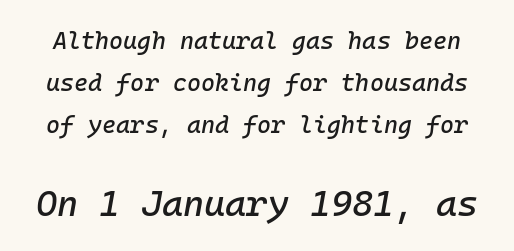
The image shows 36 px text type, italic (leaning right), monospaced; set line spacing 1.76x, normal letter spacing, not underlined; the second (bottom) block is 1.5x larger; low stroke contrast and a medium x-height.
